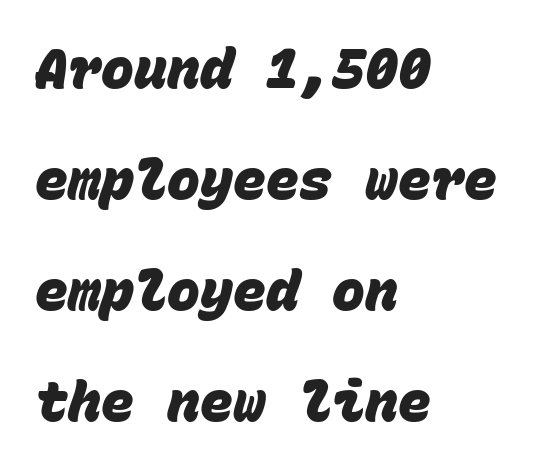
{"serif": "no", "bold": "yes", "weight": "heavy", "width": "normal", "stroke_contrast": "low", "x_height": "large", "monospaced": "yes", "underline": "no", "align": "left", "line_spacing": "loose", "line_spacing_ratio": 2.02, "letter_spacing": "normal", "letter_spacing_em": 0.0, "glyph_px": 55}
